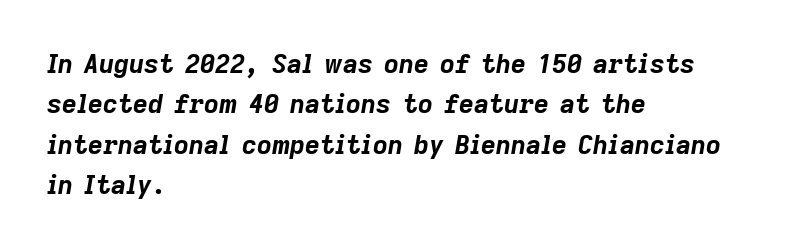
Q: Is the text bold? A: Yes.
Q: Is the text italic (slanted)? A: Yes, it leans right by about 9 degrees.
Q: Is the text underlined? A: No.
Q: How is the paragraph aligned? A: Left-aligned.
Q: Is the spacing between letters normal or unusually wide? A: Normal.
Q: Is the spacing between lines tight, normal or loose? A: Normal.
